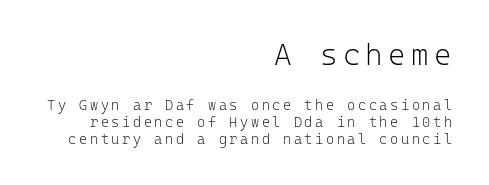
The image shows 30 px light sans-serif type, upright, monospaced; set right-aligned, line spacing 1.2x, not underlined; the first (top) block is 2.14x larger; low stroke contrast and a medium x-height.
